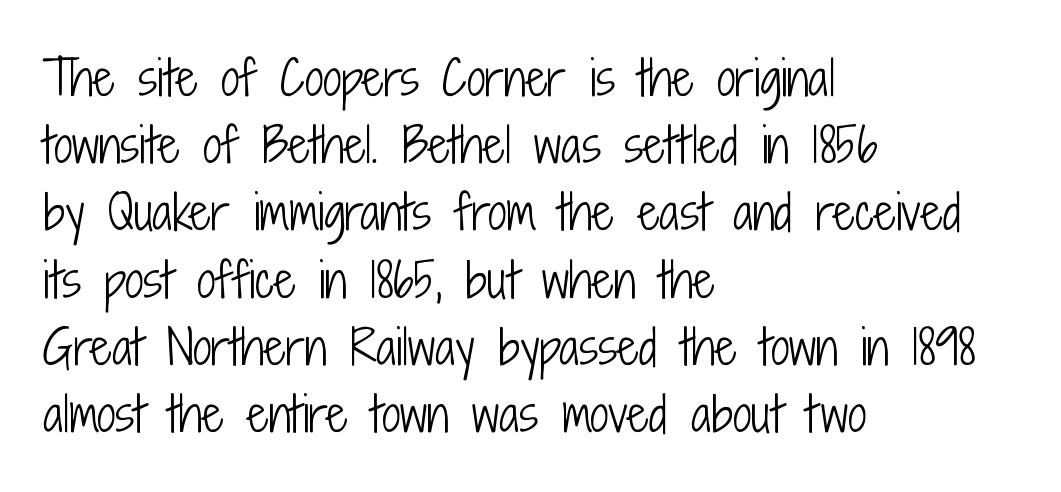
Q: Is the text bold? A: No.
Q: Is the text italic (slanted)? A: No, it is upright.
Q: Is the typeface a serif or a sans-serif typeface? A: Sans-serif.
Q: Is the text underlined? A: No.
Q: How is the paragraph aligned? A: Left-aligned.
Q: Is the spacing between letters normal or unusually wide? A: Normal.
Q: Is the spacing between lines tight, normal or loose? A: Normal.
Q: Width (condensed, normal, or wide)? A: Condensed.
Q: Stroke contrast? A: Low.
Q: x-height? A: Medium.
Q: Monospaced? A: No.
